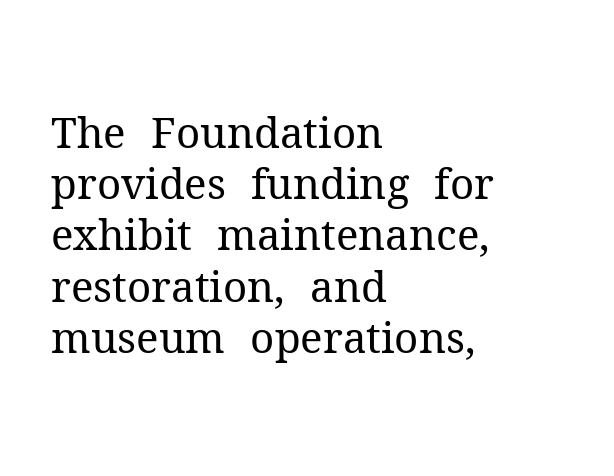
The letters advance in unequal steps, a hallmark of proportional type. Characters follow at the spacing the type designer built in. Clear beneath every line of the passage. Every stem runs plumb, perpendicular to the baseline.
